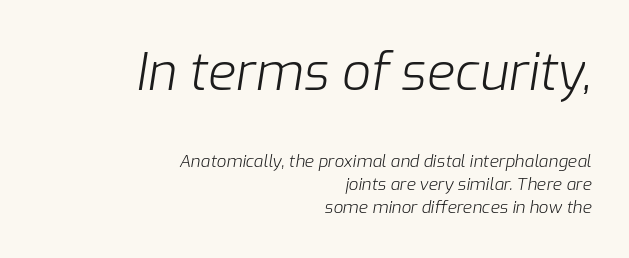
{"italic": "yes", "lean": "right", "slant_degrees": 9, "bold": "no", "weight": "light", "width": "normal", "stroke_contrast": "low", "x_height": "medium", "monospaced": "no", "underline": "no", "align": "right", "line_spacing": "normal", "line_spacing_ratio": 1.37, "letter_spacing": "normal", "letter_spacing_em": 0.0, "larger_block": "first", "size_ratio": 3.0, "glyph_px": 51}
